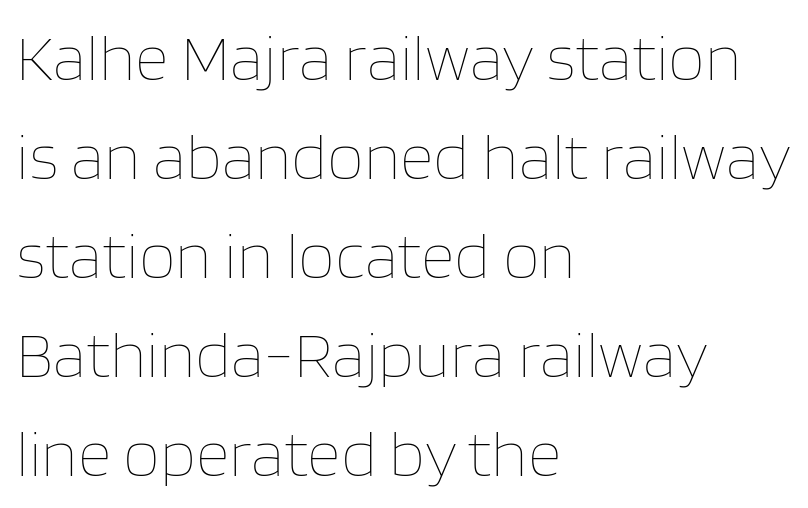
Characters remain perfectly vertical along every line. Quick note: underline off. This sample has the flowing, uneven cadence of proportional lettering. Reading down the block, your eye returns to a fixed left position each line. Students, note that the glyphs here touch the page at normal intervals.
